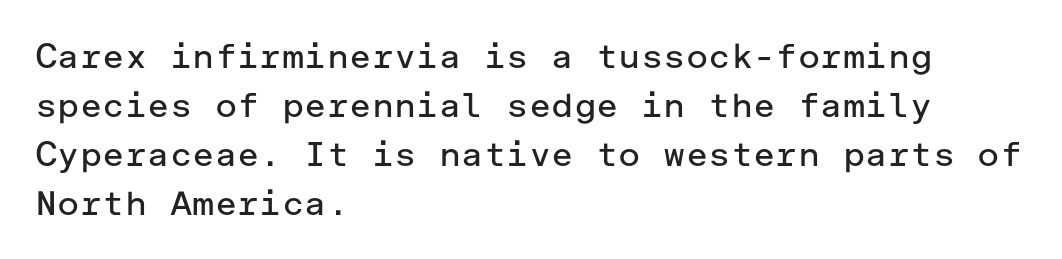
{"serif": "no", "italic": "no", "bold": "no", "weight": "regular", "width": "normal", "stroke_contrast": "low", "x_height": "medium", "underline": "no", "align": "left", "line_spacing": "normal", "line_spacing_ratio": 1.44, "letter_spacing": "normal", "letter_spacing_em": 0.0, "glyph_px": 34}
